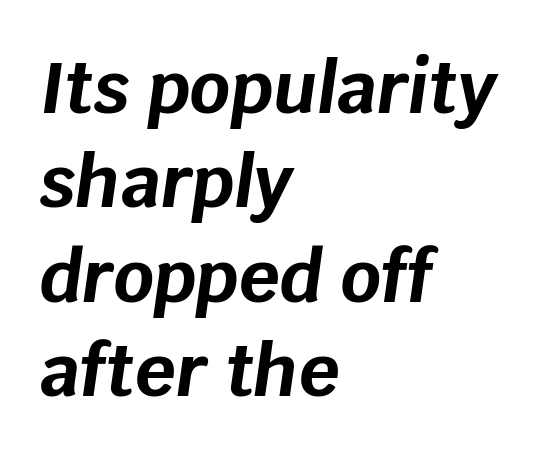
{"italic": "yes", "lean": "right", "slant_degrees": 8, "bold": "yes", "weight": "bold", "width": "normal", "stroke_contrast": "low", "x_height": "large", "monospaced": "no", "underline": "no", "align": "left", "line_spacing": "normal", "line_spacing_ratio": 1.33, "letter_spacing": "normal", "letter_spacing_em": 0.0, "glyph_px": 71}
